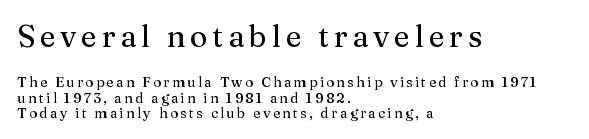
Q: Is the text italic (slanted)? A: No, it is upright.
Q: Is the typeface a serif or a sans-serif typeface? A: Serif.
Q: Is the text underlined? A: No.
Q: How is the paragraph aligned? A: Left-aligned.
Q: Is the spacing between lines tight, normal or loose? A: Tight.
Q: Which block of text is set in a larger size, the first (top) or the second (bottom)? A: The first (top) one.
Q: Width (condensed, normal, or wide)? A: Normal.
Q: Stroke contrast? A: Medium.
Q: x-height? A: Medium.
Q: Monospaced? A: No.
